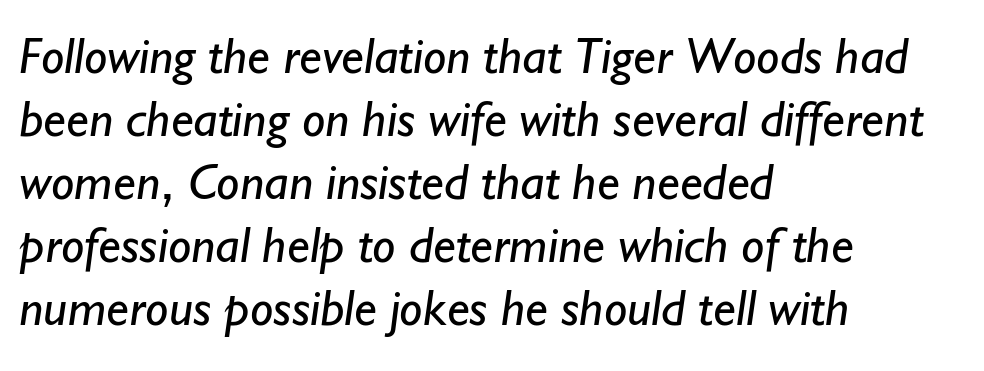
No feet cap the strokes, marking this as sans-serif type. Character widths vary here, with narrow letters taking less room than wide ones. Underline: absent. Layout note: lines flush left.
